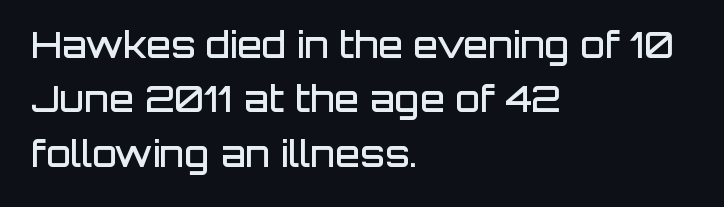
This sample has the flowing, uneven cadence of proportional lettering. Reading down the block, your eye returns to a fixed left position each line. The face used here is a sans, in the tradition of grotesques and geometrics. This rendering features lettering with no underline. Quick note: interline space is typical. A bit beefed up — I'd call it semibold rather than bold.
